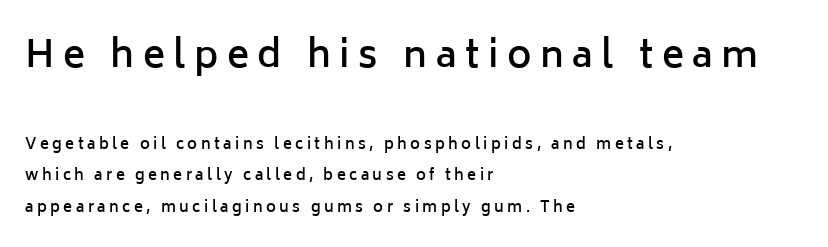
The image shows 37 px semibold sans-serif type, upright; set left-aligned, loose line spacing (2.09x), unusually wide letter spacing (+0.23 em), not underlined; the first (top) block is 2.47x larger; low stroke contrast and a medium x-height.
